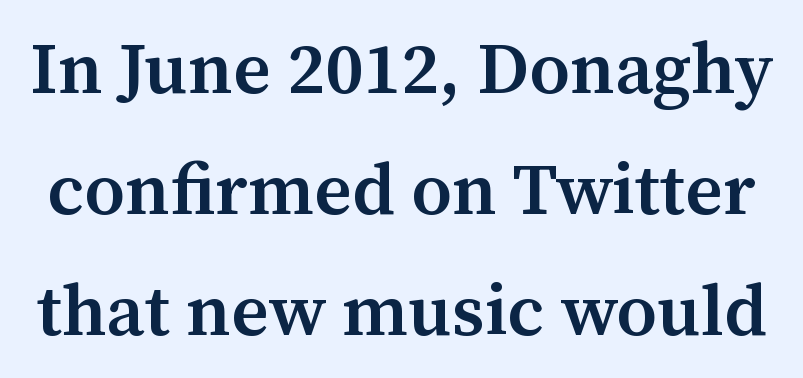
Q: Is the text bold? A: Semi-bold.
Q: Is the text italic (slanted)? A: No, it is upright.
Q: Is the typeface a serif or a sans-serif typeface? A: Serif.
Q: Is the text underlined? A: No.
Q: Is the spacing between letters normal or unusually wide? A: Normal.
Q: Is the spacing between lines tight, normal or loose? A: Normal.
Q: Width (condensed, normal, or wide)? A: Normal.
Q: Stroke contrast? A: Medium.
Q: x-height? A: Medium.
Q: Monospaced? A: No.
